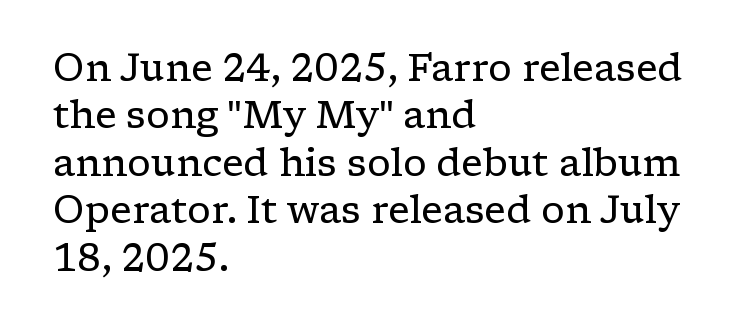
Character widths vary here, with narrow letters taking less room than wide ones. Every row of glyphs begins at an identical x-position on the left. Nope, not italic — everything's standing straight. The designer left line spacing at the default. Stroke thickness stays within the range of a standard reading face or lighter.
